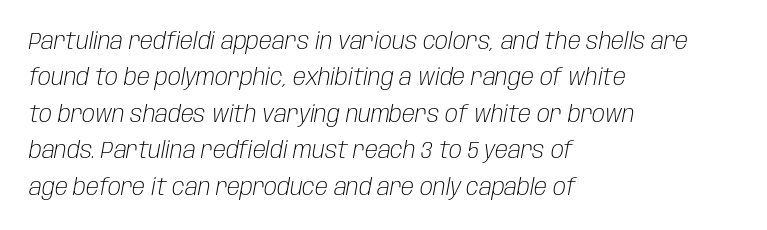
Q: Is the text bold? A: No.
Q: Is the text italic (slanted)? A: Yes, it leans right by about 10 degrees.
Q: Is the text underlined? A: No.
Q: How is the paragraph aligned? A: Left-aligned.
Q: Is the spacing between letters normal or unusually wide? A: Normal.
Q: Is the spacing between lines tight, normal or loose? A: Normal.
